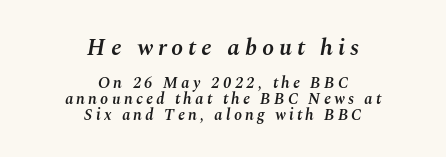
Size contrast runs from large at the top to small at the bottom. Clear beneath every line of the passage. The passage shown has open, widely tracked lettering throughout. Stems and bowls a touch heavier than normal — semibold.
